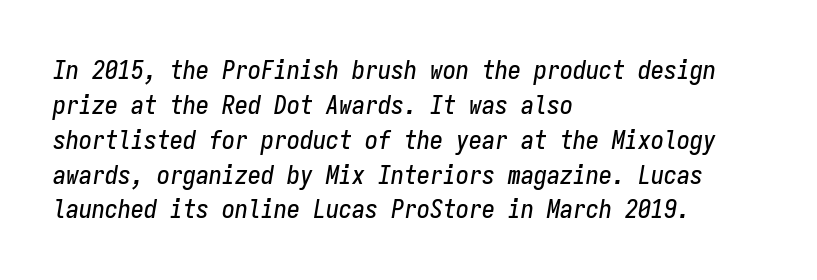
The letters are slanted; this is an italic face. Interline gaps are of average width in this sample. Inter-character spacing is left at the font's built-in metrics. Has an underline been added? It has not.
